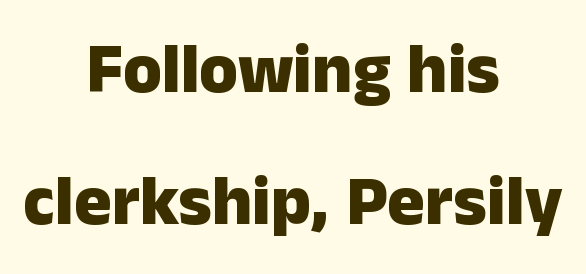
The image shows 70 px heavy sans-serif type, upright; set centered, line spacing 1.88x, normal letter spacing, not underlined; low stroke contrast and a medium x-height.
